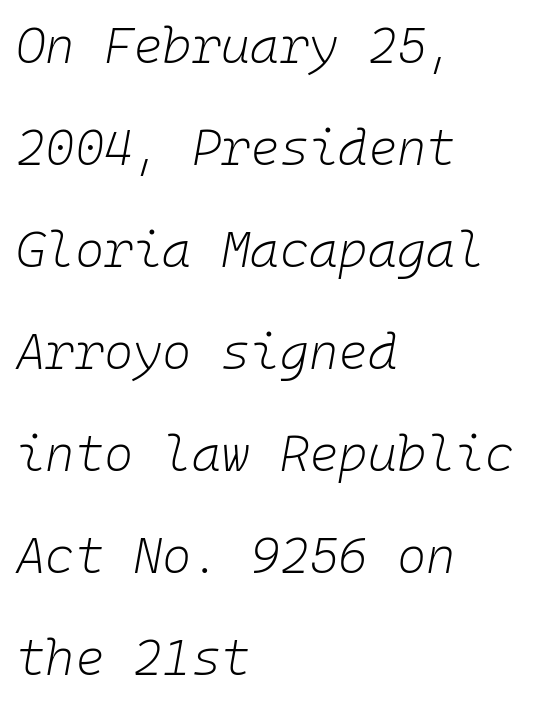
{"italic": "yes", "lean": "right", "slant_degrees": 10, "bold": "no", "weight": "light", "width": "normal", "stroke_contrast": "low", "x_height": "medium", "monospaced": "yes", "underline": "no", "align": "left", "line_spacing": "loose", "line_spacing_ratio": 2.04, "letter_spacing": "normal", "letter_spacing_em": 0.0, "glyph_px": 50}
